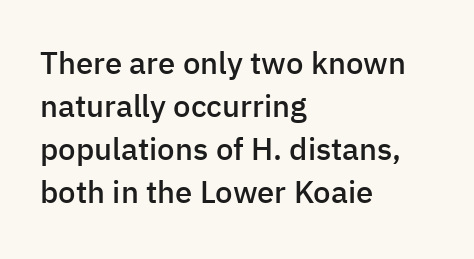
Q: Is the text bold? A: Semi-bold.
Q: Is the text italic (slanted)? A: No, it is upright.
Q: Is the typeface a serif or a sans-serif typeface? A: Sans-serif.
Q: Is the text underlined? A: No.
Q: How is the paragraph aligned? A: Left-aligned.
Q: Is the spacing between letters normal or unusually wide? A: Normal.
Q: Is the spacing between lines tight, normal or loose? A: Normal.
Q: Width (condensed, normal, or wide)? A: Normal.
Q: Stroke contrast? A: Low.
Q: x-height? A: Medium.
Q: Monospaced? A: No.
